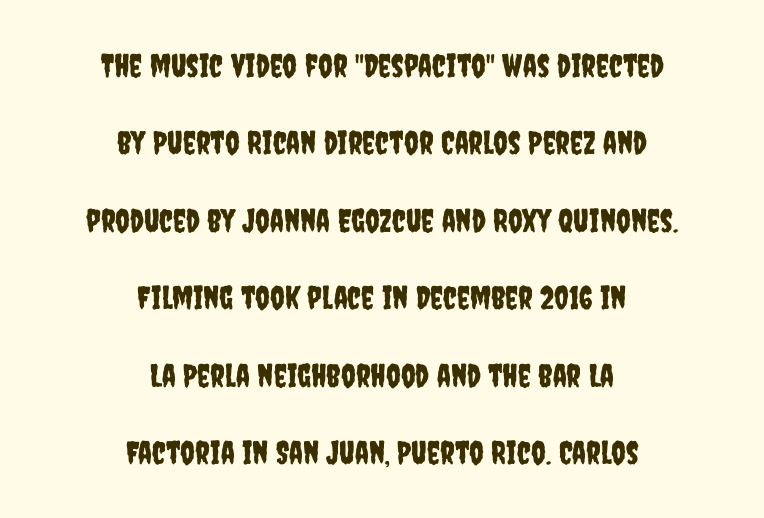
Is the block centered? Yes — each line is placed symmetrically about the middle. Proportional: the letters do not fall into vertical columns. Grotesque or geometric, the face here clearly has no serifs. The gaps between neighbouring characters are ordinary and unremarkable. Leading is clearly above the norm, producing a sparse column. This is roman type, the default non-slanted kind.
